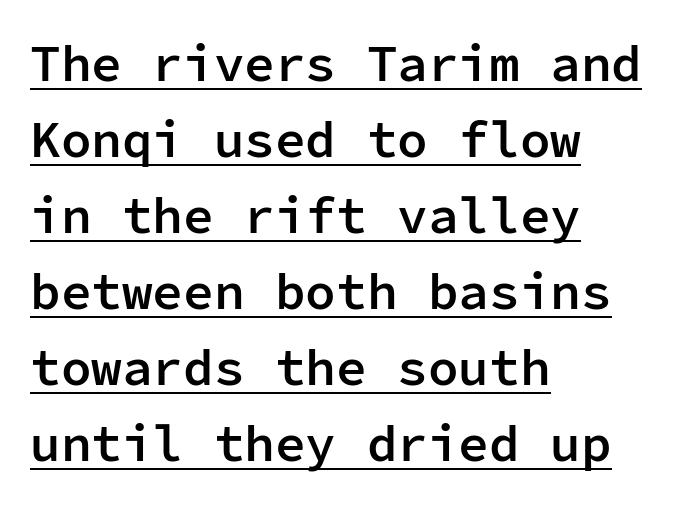
Q: Is the text bold? A: Semi-bold.
Q: Is the text italic (slanted)? A: No, it is upright.
Q: Is the typeface a serif or a sans-serif typeface? A: Sans-serif.
Q: Is the text underlined? A: Yes.
Q: How is the paragraph aligned? A: Left-aligned.
Q: Is the spacing between letters normal or unusually wide? A: Normal.
Q: Is the spacing between lines tight, normal or loose? A: Normal.
Q: Width (condensed, normal, or wide)? A: Normal.
Q: Stroke contrast? A: Low.
Q: x-height? A: Medium.
Q: Monospaced? A: Yes.
